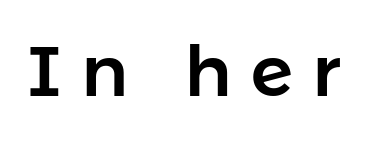
This sample has the flowing, uneven cadence of proportional lettering. Underlining? Definitely not there. Observe the absence of serifs on each vertical stroke in this sample. Glyph-to-glyph distance is far greater than everyday printed text.
